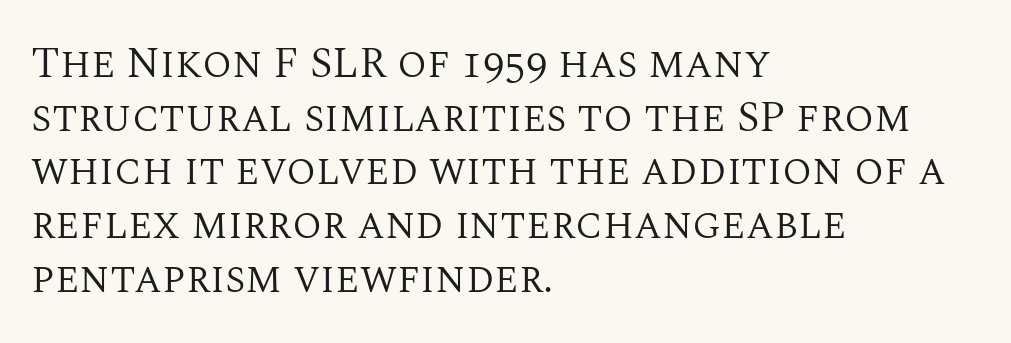
{"serif": "yes", "italic": "no", "bold": "no", "weight": "regular", "width": "normal", "stroke_contrast": "medium", "x_height": "large", "monospaced": "no", "underline": "no", "align": "left", "line_spacing": "normal", "line_spacing_ratio": 1.25, "letter_spacing": "normal", "letter_spacing_em": 0.0, "glyph_px": 43}
